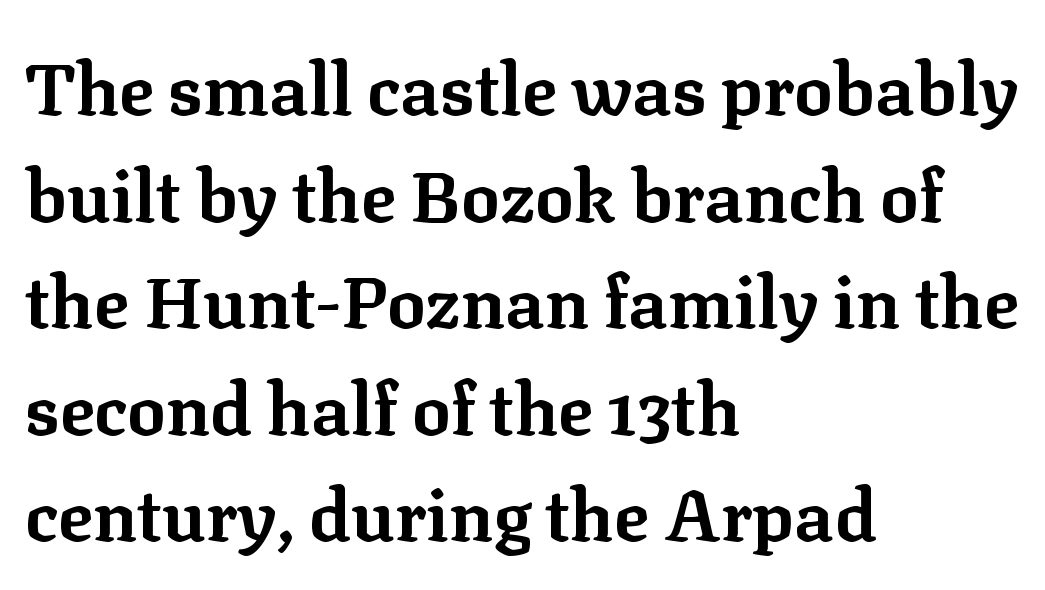
Q: Is the text bold? A: Yes.
Q: Is the text italic (slanted)? A: No, it is upright.
Q: Is the typeface a serif or a sans-serif typeface? A: Serif.
Q: Is the text underlined? A: No.
Q: How is the paragraph aligned? A: Left-aligned.
Q: Is the spacing between letters normal or unusually wide? A: Normal.
Q: Is the spacing between lines tight, normal or loose? A: Normal.
Q: Width (condensed, normal, or wide)? A: Normal.
Q: Stroke contrast? A: Low.
Q: x-height? A: Medium.
Q: Monospaced? A: No.
